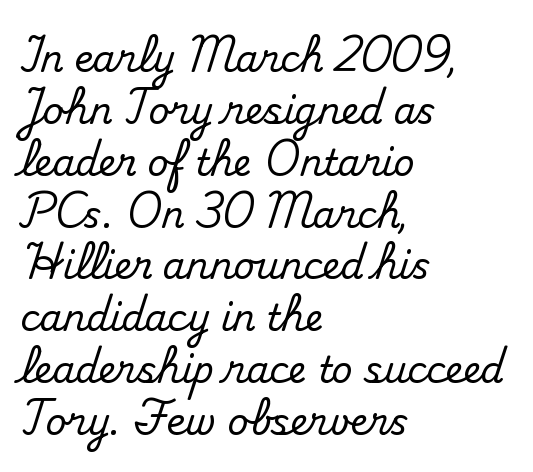
The image shows 36 px serif type; set left-aligned, normal line spacing (1.44x), normal letter spacing, not underlined; medium stroke contrast and a small x-height.
